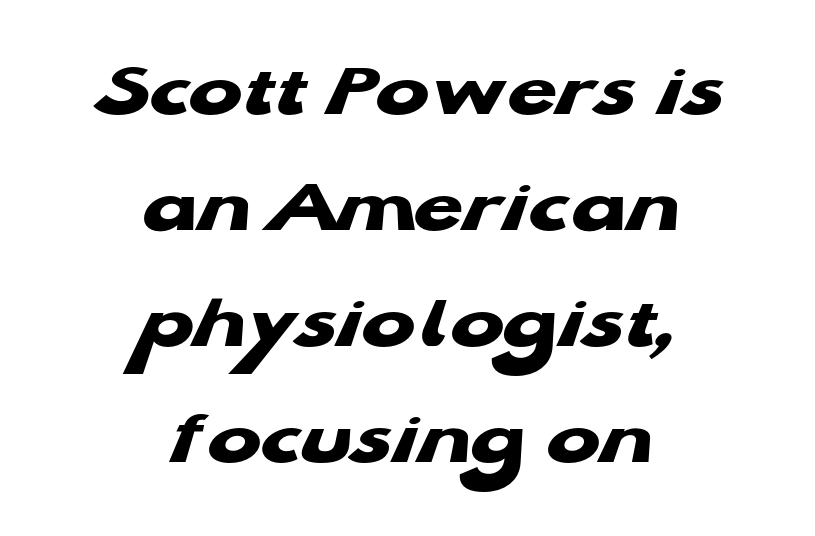
Q: Is the text bold? A: Yes.
Q: Is the typeface a serif or a sans-serif typeface? A: Sans-serif.
Q: Is the text underlined? A: No.
Q: How is the paragraph aligned? A: Centered.
Q: Is the spacing between letters normal or unusually wide? A: Normal.
Q: Is the spacing between lines tight, normal or loose? A: Normal.
Q: Width (condensed, normal, or wide)? A: Wide.
Q: Stroke contrast? A: Low.
Q: x-height? A: Medium.
Q: Monospaced? A: No.
